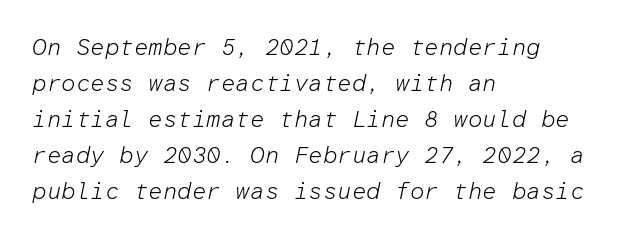
Successive baselines arrive at the customary interval. Only glyphs here, with clear space below each row. Weight: not bold — regular or lighter. The line texture is even and compact thanks to regular tracking. The paragraph has a hard left edge and a soft right edge. Slanted lettering throughout.
